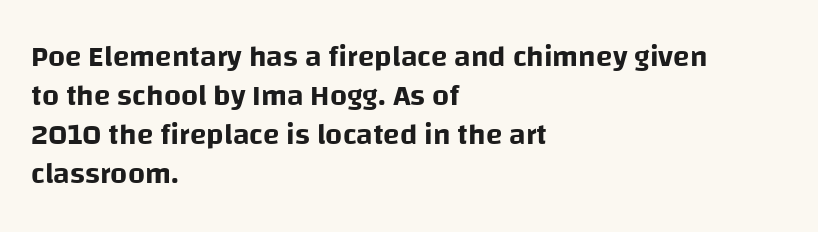
{"serif": "no", "italic": "no", "width": "normal", "stroke_contrast": "low", "x_height": "large", "monospaced": "no", "underline": "no", "align": "left", "line_spacing": "normal", "line_spacing_ratio": 1.3, "letter_spacing": "normal", "letter_spacing_em": 0.0, "glyph_px": 30}
